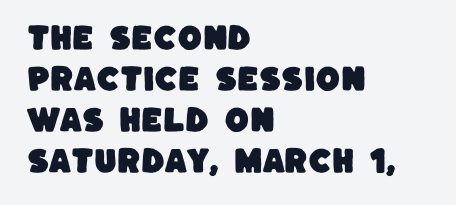
Q: Is the typeface a serif or a sans-serif typeface? A: Sans-serif.
Q: Is the text underlined? A: No.
Q: How is the paragraph aligned? A: Left-aligned.
Q: Is the spacing between letters normal or unusually wide? A: Normal.
Q: Is the spacing between lines tight, normal or loose? A: Normal.
Q: Width (condensed, normal, or wide)? A: Normal.
Q: Stroke contrast? A: Low.
Q: x-height? A: Large.
Q: Monospaced? A: No.
